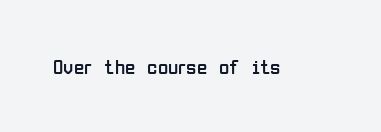
The image shows 21 px text type, upright; set normal letter spacing, not underlined.
